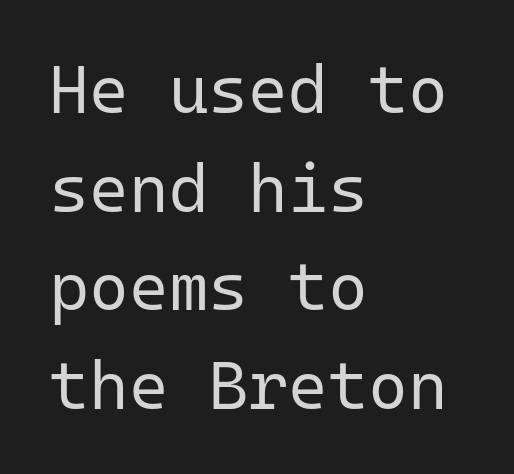
The image shows 68 px regular-weight sans-serif type, upright, monospaced; set left-aligned, normal line spacing (1.45x), normal letter spacing, not underlined; low stroke contrast and a medium x-height.
